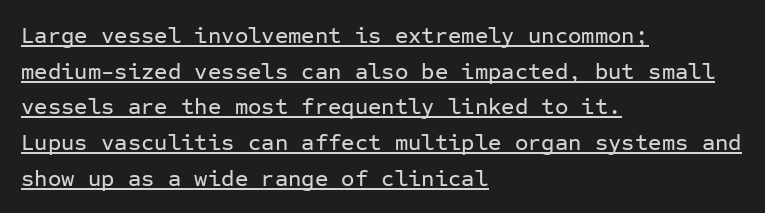
{"italic": "no", "underline": "yes", "align": "left", "line_spacing": "normal", "line_spacing_ratio": 1.55, "letter_spacing": "normal", "letter_spacing_em": 0.0, "glyph_px": 23}
